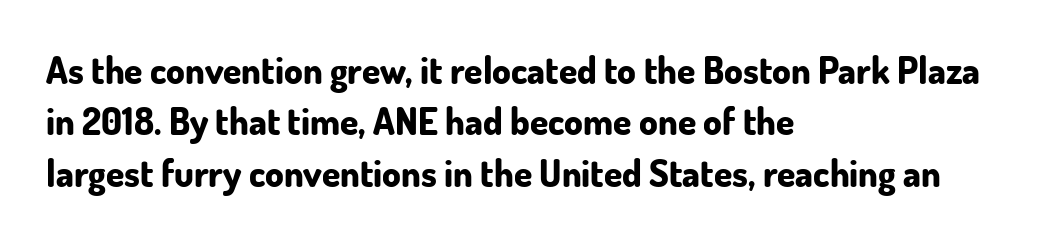
The image shows 37 px bold sans-serif type, upright; set left-aligned, normal line spacing (1.39x), normal letter spacing, not underlined; low stroke contrast and a small x-height.
